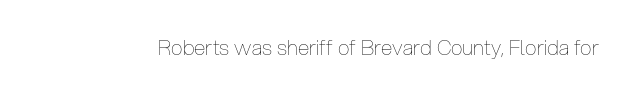
The passage shown is not underscored anywhere. The font's upright variant was chosen for this text. Stems here are at most as thick as an everyday book face. Observe the ordinary spacing: letters are neighbours, not strangers.
